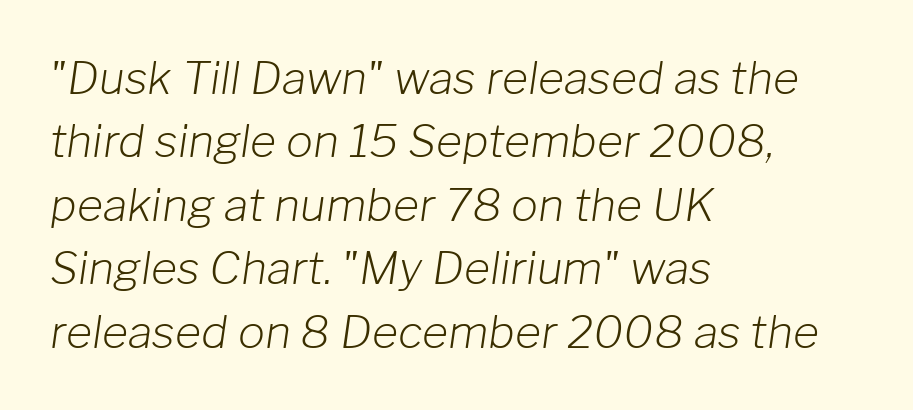
The image shows 45 px light type, italic (leaning right); set left-aligned, normal line spacing (1.41x), normal letter spacing, not underlined; low stroke contrast and a medium x-height.
